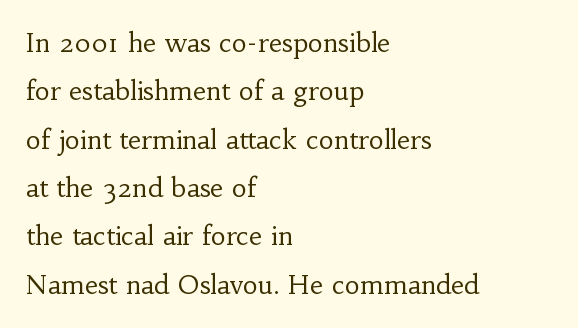
Stem width sits at or under what a default text font uses. This sample is left-justified, so line endings fall wherever the words run out. Default kerning and tracking; the words read as compact shapes. In terms of posture, this sample is upright. The foot of each line stays bare and open.
